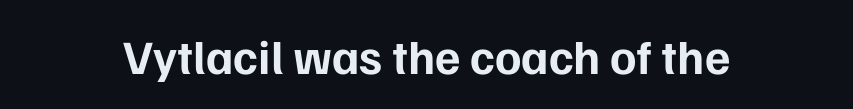
Letterform terminals end flat and unadorned throughout the passage. The gaps between neighbouring characters are ordinary and unremarkable. Each letter keeps its own natural width here, so spacing adapts to shape. Quick note: underline off. Heavy-handed strokes throughout: this text is bold. Posture: straight, roman, zero tilt.
